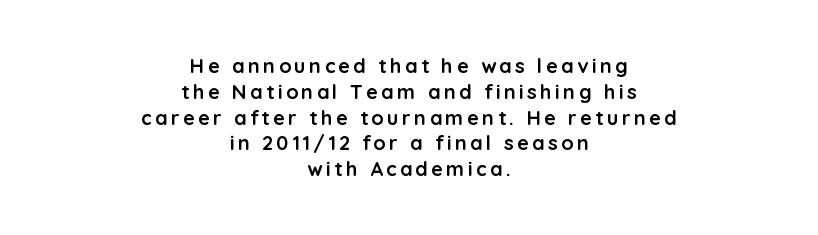
Is the block centered? Yes — each line is placed symmetrically about the middle. In terms of leading, this rendering sits right in the middle. Bare-footed words on every line. I'd describe the lettering as bold — thick and assertive. No italicization has been applied; the sample stays upright.
